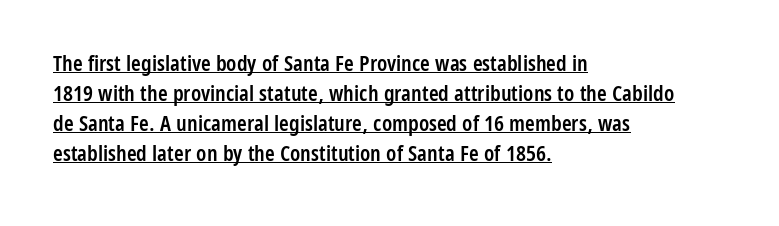
{"italic": "no", "bold": "semi", "underline": "yes", "align": "left", "line_spacing": "normal", "line_spacing_ratio": 1.36, "letter_spacing": "normal", "letter_spacing_em": 0.0, "glyph_px": 22}
